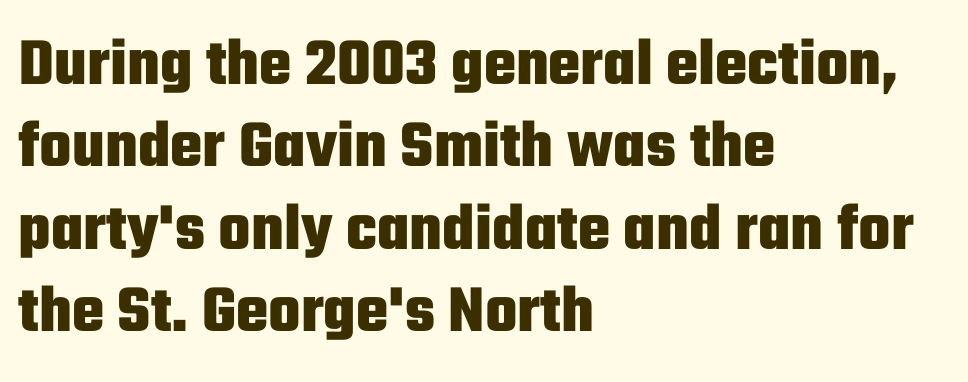
The letters advance in unequal steps, a hallmark of proportional type. The glyphs in this specimen are sans serif. Notice how the passage keeps a crisp vertical edge on the left only. The strip under each line holds only bare page.
